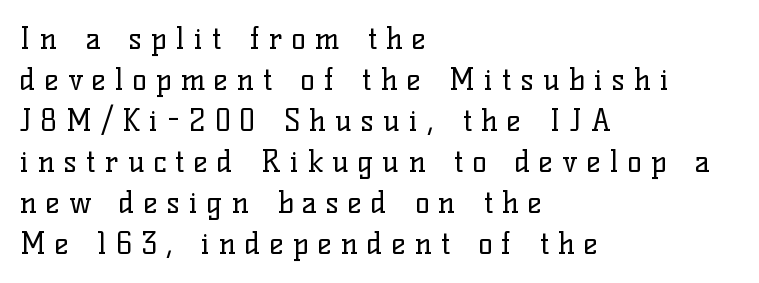
The glyphs are unaccompanied by any horizontal stroke below them. Weight: in the light-to-regular range. The gaps between neighbouring characters are conspicuously large. The font family rendered here belongs to the serif group. Looks like regular typesetting: each glyph gets only the width it needs.
